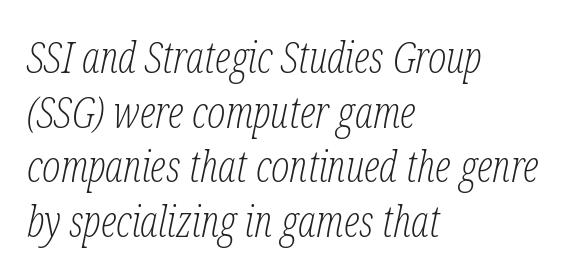
The image shows 43 px light, condensed serif type, italic (leaning right); set left-aligned, normal line spacing (1.27x), normal letter spacing, not underlined; low stroke contrast and a medium x-height.
